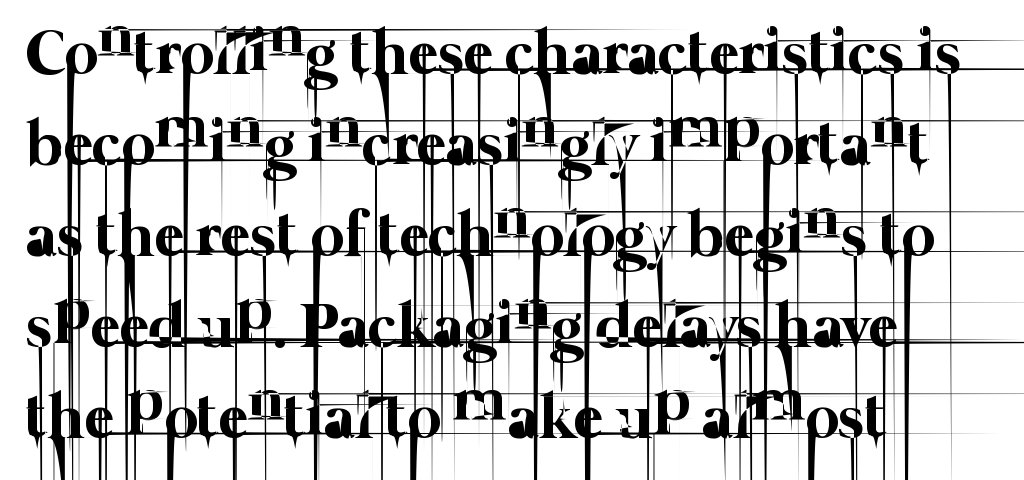
The image shows 64 px thin type; set left-aligned, normal line spacing (1.42x), normal letter spacing, not underlined; low stroke contrast and a medium x-height.
